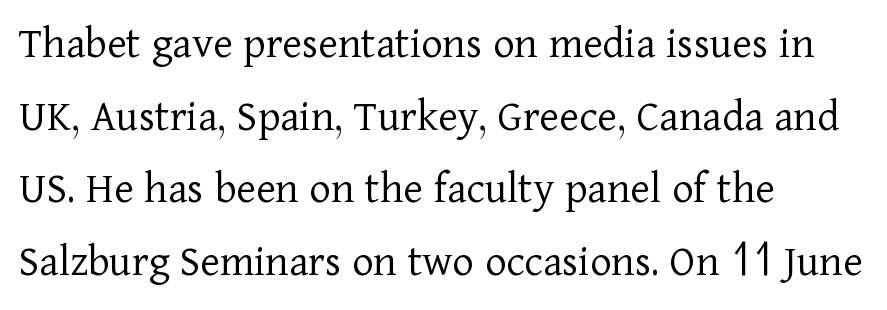
The image shows 46 px light serif type, upright; set left-aligned, normal line spacing (1.58x), normal letter spacing, not underlined; low stroke contrast and a medium x-height.
